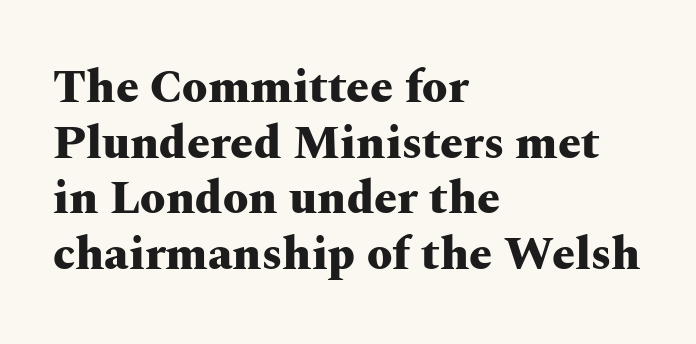
Q: Is the text bold? A: Yes.
Q: Is the text italic (slanted)? A: No, it is upright.
Q: Is the typeface a serif or a sans-serif typeface? A: Serif.
Q: Is the text underlined? A: No.
Q: How is the paragraph aligned? A: Left-aligned.
Q: Is the spacing between letters normal or unusually wide? A: Normal.
Q: Width (condensed, normal, or wide)? A: Wide.
Q: Stroke contrast? A: Medium.
Q: x-height? A: Medium.
Q: Monospaced? A: No.
